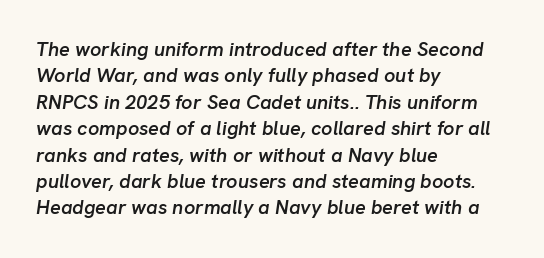
In CSS terms this would be text-align: left. The rendering uses a semibold face; strokes are thickened but not to full bold. The horizontal fit of the characters is conventional and even. Descenders hang freely into open space. Observe the lean: these are italic letterforms.
